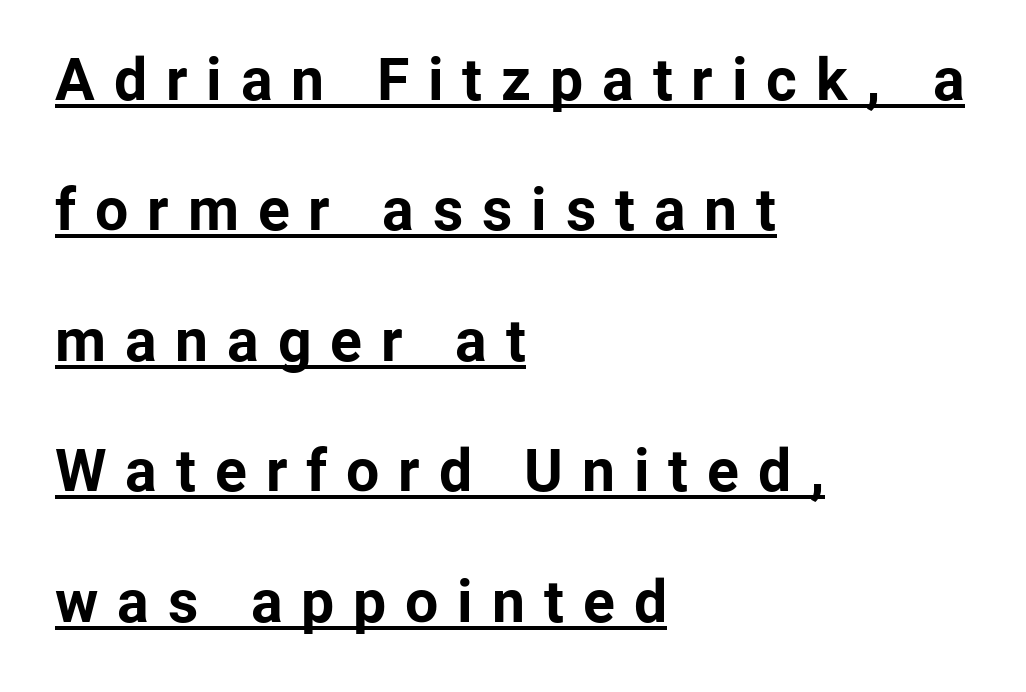
The image shows 59 px bold sans-serif type, upright; set left-aligned, loose line spacing (2.21x), unusually wide letter spacing (+0.32 em), underlined; low stroke contrast and a medium x-height.
